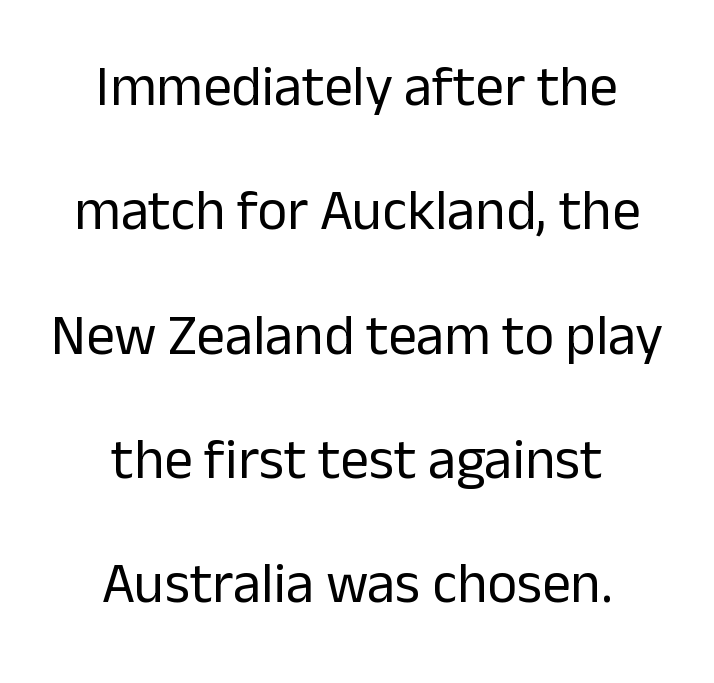
Plain, unruled lines of type. Between one letter and the next there's only the usual sliver of space. You could not count columns in this text — the font is proportionally spaced. Italic: no, the glyphs are upright roman. Widely set lines give the paragraph a tall, airy silhouette.
